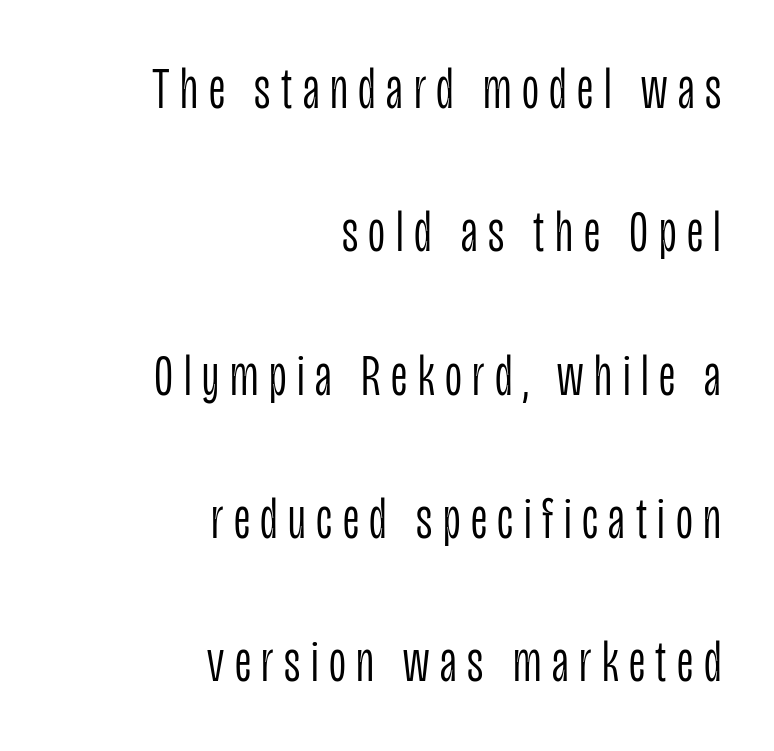
Think of a printed novel: that variable character pitch is what you see here. Is this a sans? Yes — the strokes have no serifs. Weight: regular or lighter. Check under the words: just untouched page. Notice how the stems are strictly vertical — no italics here. The rendering anchors every line to the right-hand side.
